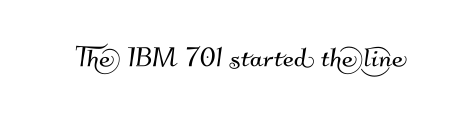
The letters sit at their default tracking, neither squeezed nor spread. The rendering uses natural spacing where letterforms have individual widths. Letters rest on an invisible, unmarked baseline. The font family rendered here belongs to the sans-serif group.
